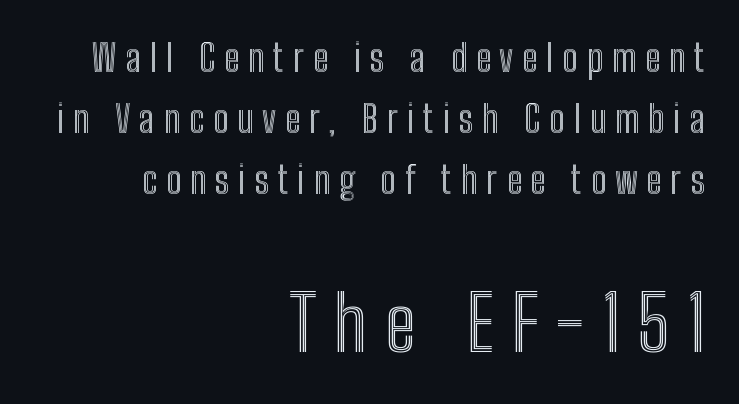
Q: Is the text italic (slanted)? A: No, it is upright.
Q: Is the text underlined? A: No.
Q: How is the paragraph aligned? A: Right-aligned.
Q: Is the spacing between letters normal or unusually wide? A: Unusually wide.
Q: Is the spacing between lines tight, normal or loose? A: Normal.
Q: Which block of text is set in a larger size, the first (top) or the second (bottom)? A: The second (bottom) one.
Q: Width (condensed, normal, or wide)? A: Condensed.
Q: x-height? A: Medium.
Q: Monospaced? A: No.
